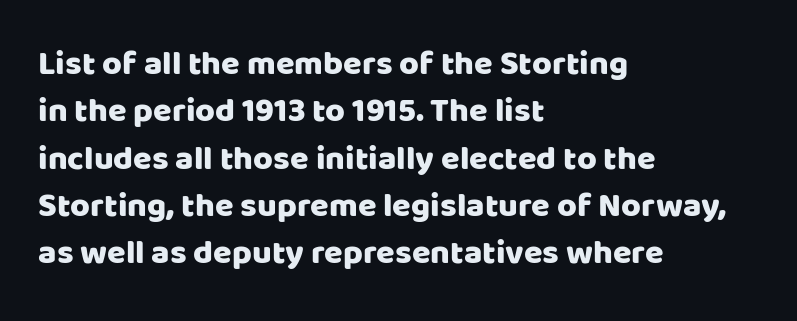
{"serif": "no", "italic": "no", "width": "normal", "stroke_contrast": "low", "x_height": "large", "monospaced": "no", "underline": "no", "align": "left", "line_spacing": "normal", "line_spacing_ratio": 1.39, "letter_spacing": "normal", "letter_spacing_em": 0.0, "glyph_px": 34}
